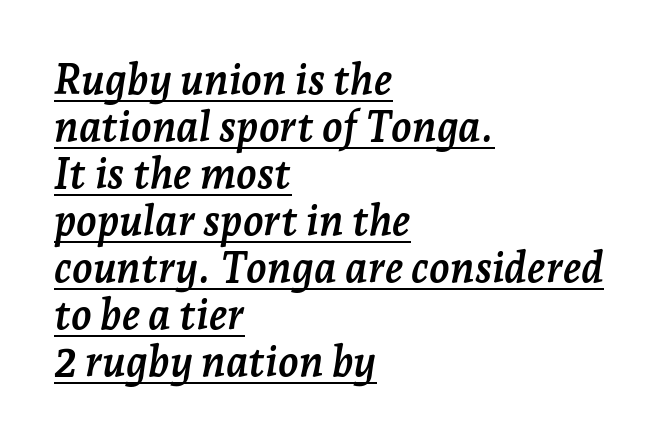
{"serif": "yes", "italic": "yes", "lean": "right", "slant_degrees": 7, "bold": "yes", "weight": "semibold", "width": "normal", "stroke_contrast": "low", "x_height": "medium", "monospaced": "no", "underline": "yes", "align": "left", "line_spacing": "tight", "line_spacing_ratio": 1.12, "letter_spacing": "normal", "letter_spacing_em": 0.0, "glyph_px": 42}
